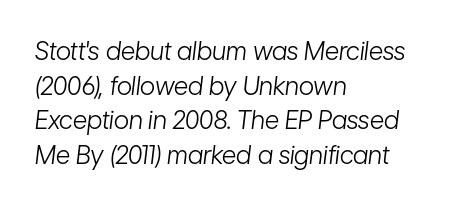
{"italic": "yes", "lean": "right", "slant_degrees": 7, "bold": "no", "underline": "no", "align": "left", "line_spacing": "normal", "line_spacing_ratio": 1.39, "letter_spacing": "normal", "letter_spacing_em": 0.0, "glyph_px": 25}
